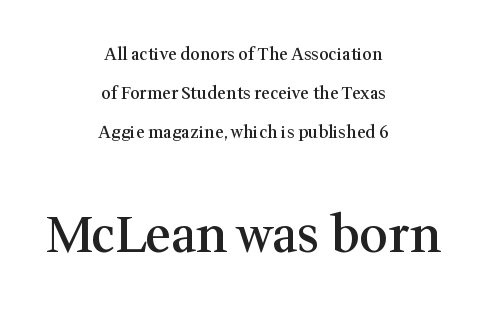
The type sits square on the baseline with zero lean. Do the characters align in a grid? No, the font is proportional. The foot of each line stays bare and open. The letters are semibold — heavier than regular but short of a full bold. Nothing unusual about the tracking: characters are spaced as the font intends. Line spacing here is loose.
